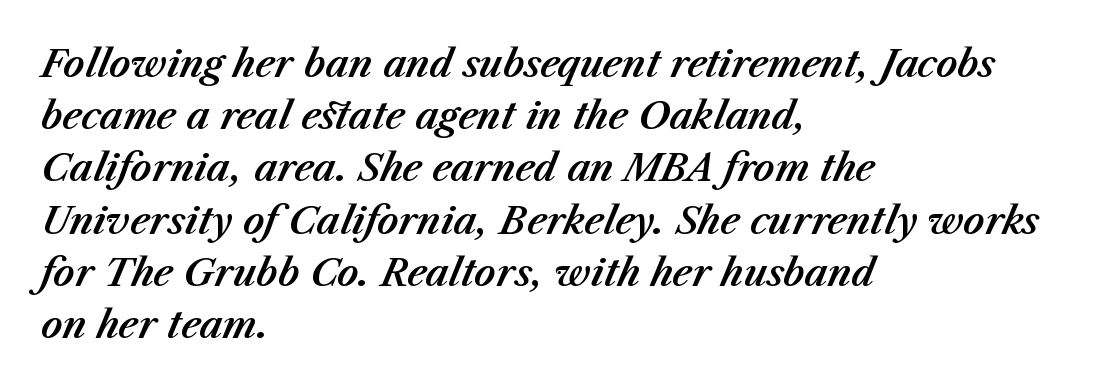
Alignment: flush left. Is the letter spacing exaggerated? No — it looks like the ordinary default. Letters rest on an invisible, unmarked baseline. Here the designer chose a conventional face with non-uniform glyph widths. Successive baselines arrive at the customary interval. The font's italic variant was chosen for this text.
